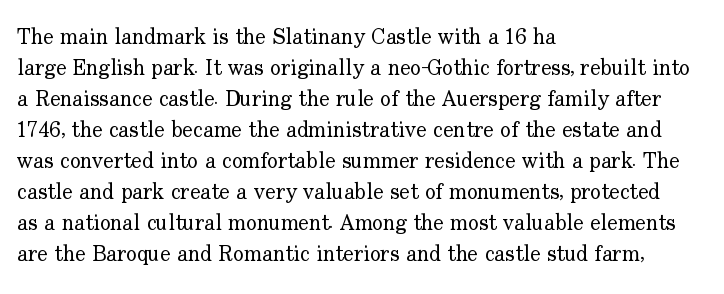
Q: Is the text bold? A: No.
Q: Is the text italic (slanted)? A: No, it is upright.
Q: Is the text underlined? A: No.
Q: How is the paragraph aligned? A: Left-aligned.
Q: Is the spacing between letters normal or unusually wide? A: Normal.
Q: Is the spacing between lines tight, normal or loose? A: Normal.
